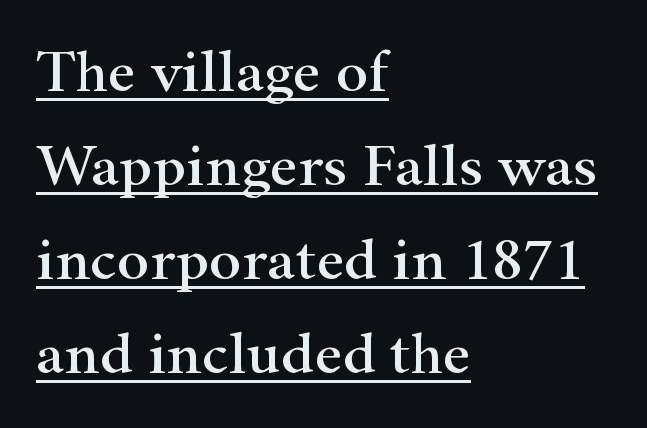
Q: Is the text italic (slanted)? A: No, it is upright.
Q: Is the typeface a serif or a sans-serif typeface? A: Serif.
Q: Is the text underlined? A: Yes.
Q: How is the paragraph aligned? A: Left-aligned.
Q: Is the spacing between letters normal or unusually wide? A: Normal.
Q: Is the spacing between lines tight, normal or loose? A: Normal.
Q: Width (condensed, normal, or wide)? A: Wide.
Q: Stroke contrast? A: High.
Q: x-height? A: Small.
Q: Monospaced? A: No.
